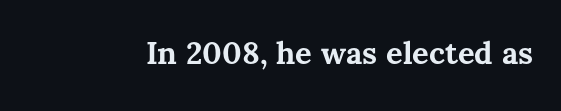
The image shows 31 px bold type, upright; set normal letter spacing, not underlined; medium stroke contrast and a medium x-height.
